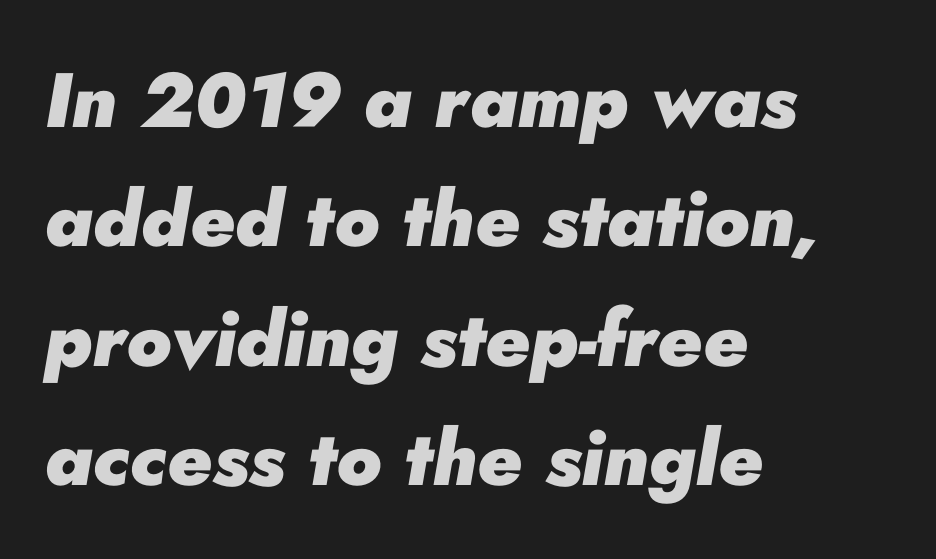
{"italic": "yes", "lean": "right", "slant_degrees": 10, "bold": "yes", "weight": "heavy", "width": "normal", "stroke_contrast": "low", "x_height": "small", "monospaced": "no", "underline": "no", "align": "left", "line_spacing": "normal", "line_spacing_ratio": 1.55, "letter_spacing": "normal", "letter_spacing_em": 0.0, "glyph_px": 77}
